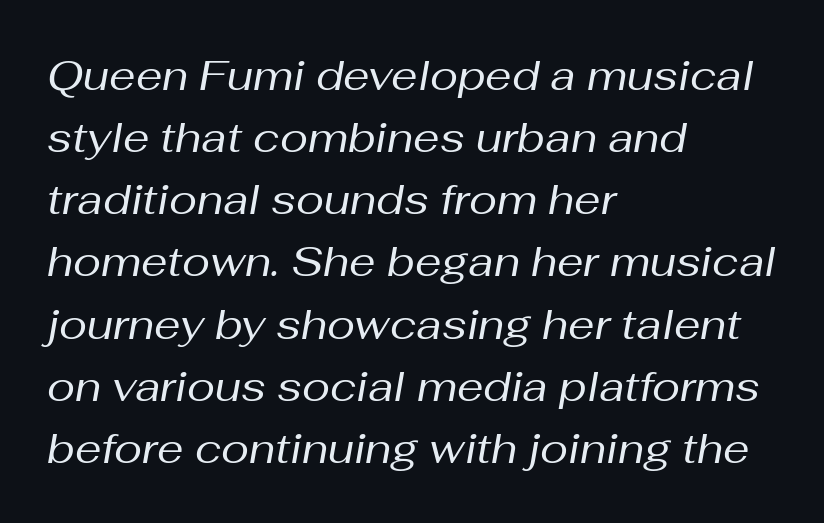
The image shows 42 px regular-weight type, italic (leaning right); set left-aligned, normal line spacing (1.48x), normal letter spacing, not underlined; medium stroke contrast and a medium x-height.
